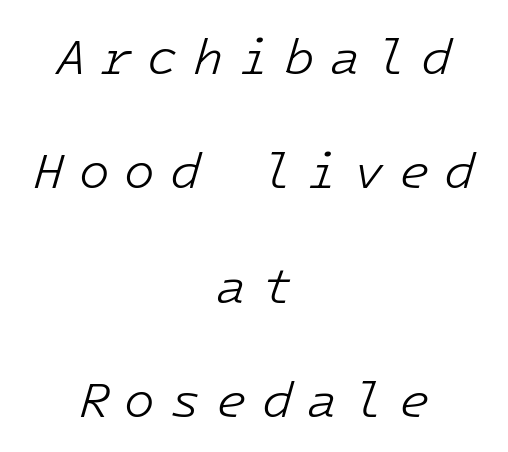
The passage shown has open, widely tracked lettering throughout. Neither beginnings nor endings align; midpoints do. Summary of weight: not heavy and not bold. Lines of text with bare space underneath.
